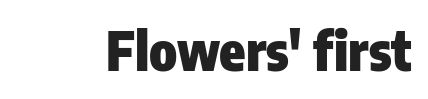
Tall strokes in this sample are plumb rather than angled. Does the weight exceed regular? Yes, all the way to bold. The passage shown has conventional tracking throughout. Anything drawn beneath the words? Only blank space. The face used here is proportionally spaced, like ordinary book or web type.
